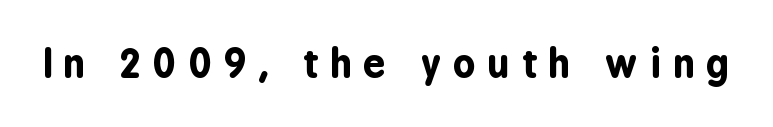
Q: Is the text bold? A: Yes.
Q: Is the text italic (slanted)? A: No, it is upright.
Q: Is the typeface a serif or a sans-serif typeface? A: Sans-serif.
Q: Is the text underlined? A: No.
Q: Is the spacing between letters normal or unusually wide? A: Unusually wide.
Q: Width (condensed, normal, or wide)? A: Condensed.
Q: Stroke contrast? A: Low.
Q: x-height? A: Medium.
Q: Monospaced? A: No.
